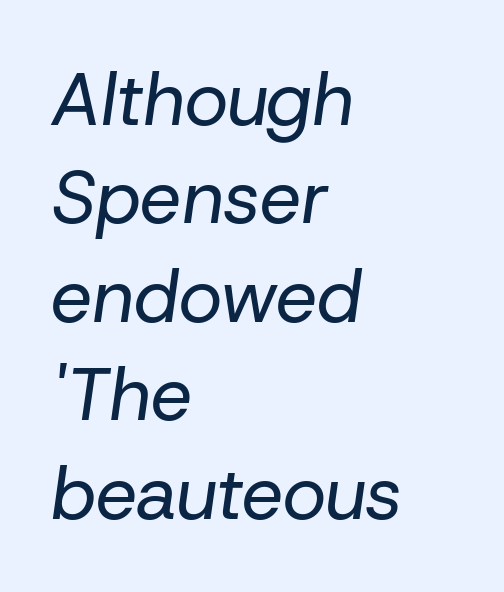
The image shows 74 px regular-weight type, italic (leaning right); set left-aligned, normal line spacing (1.33x), normal letter spacing, not underlined; low stroke contrast and a medium x-height.
